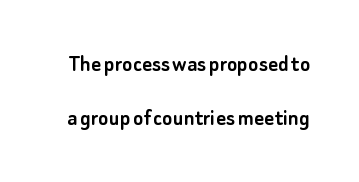
Standard letterfit; no display-style spreading of the glyphs. How would I describe the line gaps? Wide and relaxed. This sample uses an upright cut, with every glyph sitting square on the baseline. Descenders are the only things crossing below the line.
